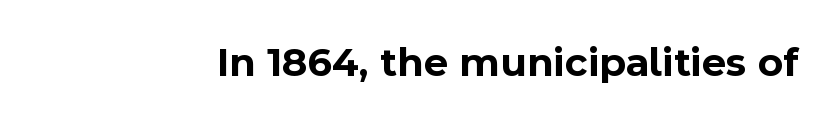
{"serif": "no", "italic": "no", "bold": "yes", "weight": "bold", "width": "normal", "x_height": "medium", "monospaced": "no", "underline": "no", "letter_spacing": "normal", "letter_spacing_em": 0.0, "glyph_px": 42}
